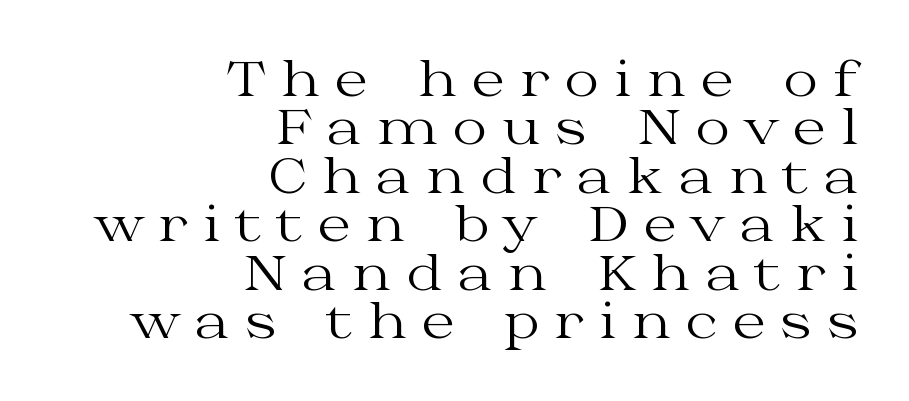
The image shows 48 px regular-weight, wide serif type, upright; set right-aligned, tight line spacing (1.01x), unusually wide letter spacing (+0.31 em), not underlined; medium stroke contrast and a medium x-height.
